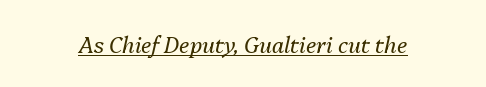
Q: Is the text bold? A: No.
Q: Is the text italic (slanted)? A: Yes, it leans right by about 13 degrees.
Q: Is the text underlined? A: Yes.
Q: Is the spacing between letters normal or unusually wide? A: Normal.
